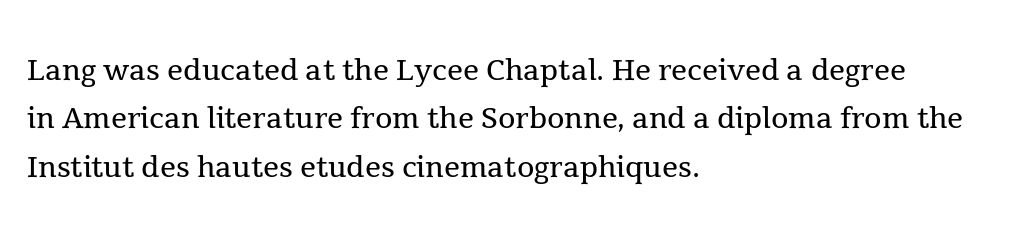
Q: Is the text bold? A: No.
Q: Is the text italic (slanted)? A: No, it is upright.
Q: Is the typeface a serif or a sans-serif typeface? A: Serif.
Q: Is the text underlined? A: No.
Q: How is the paragraph aligned? A: Left-aligned.
Q: Is the spacing between letters normal or unusually wide? A: Normal.
Q: Width (condensed, normal, or wide)? A: Normal.
Q: x-height? A: Medium.
Q: Monospaced? A: No.
